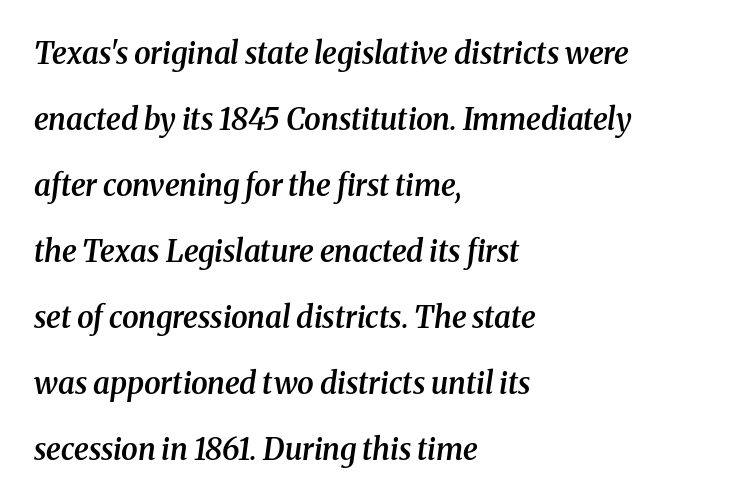
Horizontal alignment here is leftward, the default for most running prose. No word sits above an underline. You could call the tracking neutral — neither tight nor loose. The lettering tilts uniformly, giving the passage an italic look. The typeface chosen for these lines features serifs. Set as a demibold, roughly 600 on the weight scale.
